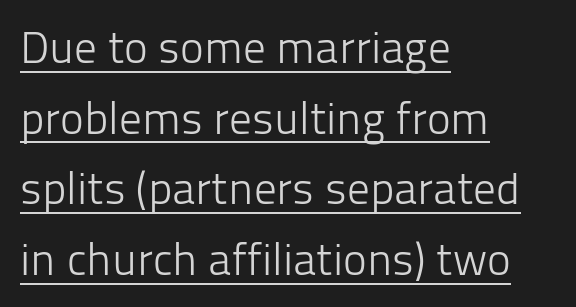
The image shows 45 px light sans-serif type, upright; set left-aligned, normal line spacing (1.57x), normal letter spacing, underlined; low stroke contrast and a medium x-height.
